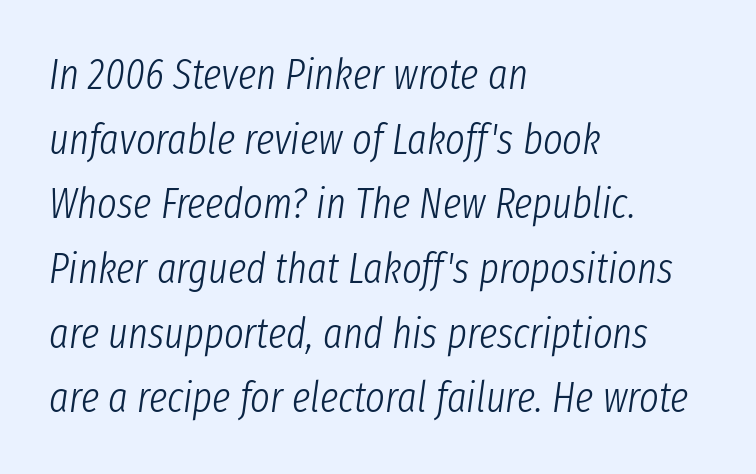
Q: Is the text bold? A: No.
Q: Is the text italic (slanted)? A: Yes, it leans right by about 8 degrees.
Q: Is the text underlined? A: No.
Q: How is the paragraph aligned? A: Left-aligned.
Q: Is the spacing between letters normal or unusually wide? A: Normal.
Q: Is the spacing between lines tight, normal or loose? A: Normal.
Q: Width (condensed, normal, or wide)? A: Condensed.
Q: Stroke contrast? A: Low.
Q: x-height? A: Medium.
Q: Monospaced? A: No.
